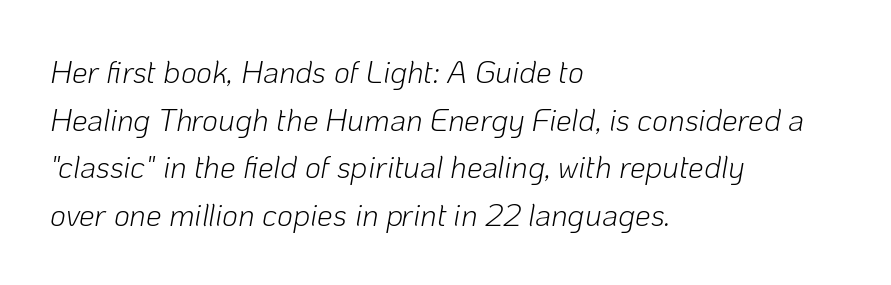
A typesetter would call this zero additional tracking. Casual observation: everything's shoved over to the left. Regarding leading, the lines here are spaced in the standard way. Is this a fixed-width face? No — the glyphs have proportional, varying widths.
